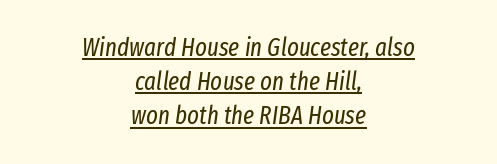
Every word sits above its own underline. The line texture is even and compact thanks to regular tracking. Counters stay open thanks to moderate or lighter strokes. Would a proofreader flag this as italicized? Yes.
